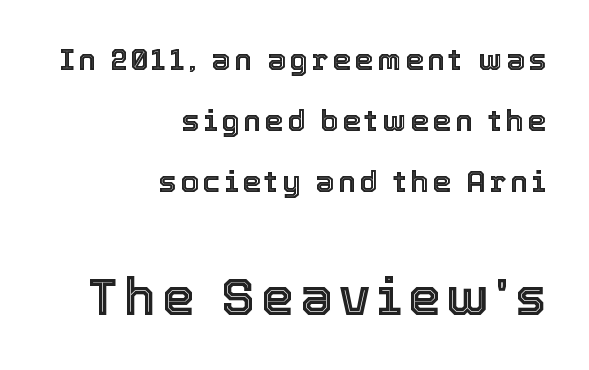
The paragraph has a hard right edge and a soft left edge. Character widths vary here, with narrow letters taking less room than wide ones. Ordinary non-slanted type is in use. Scale increases going downward across the two blocks. This block would shrink considerably if given ordinary leading; it's expanded now. Unmarked baselines from the first word to the last.
